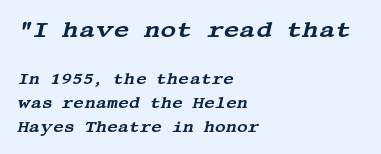
{"italic": "yes", "lean": "right", "slant_degrees": 13, "underline": "no", "align": "left", "line_spacing": "normal", "line_spacing_ratio": 1.6, "letter_spacing": "normal", "letter_spacing_em": 0.0, "larger_block": "first", "size_ratio": 1.47, "glyph_px": 22}
